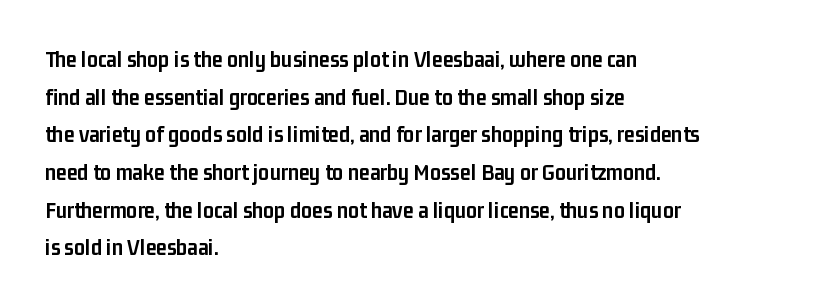
The image shows 24 px bold type, upright; set left-aligned, normal line spacing (1.57x), normal letter spacing, not underlined.
